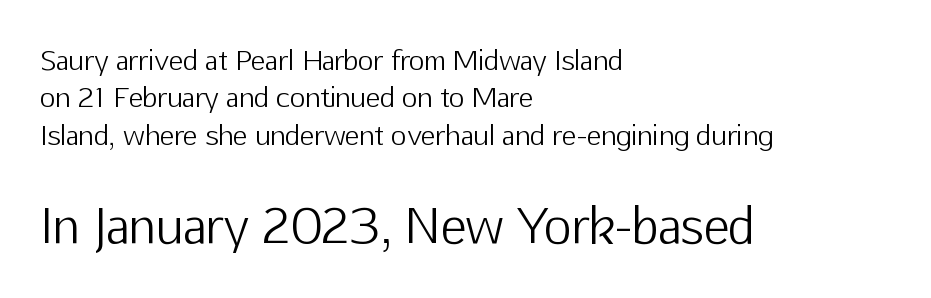
Q: Is the text bold? A: No.
Q: Is the text italic (slanted)? A: No, it is upright.
Q: Is the typeface a serif or a sans-serif typeface? A: Sans-serif.
Q: Is the text underlined? A: No.
Q: How is the paragraph aligned? A: Left-aligned.
Q: Is the spacing between letters normal or unusually wide? A: Normal.
Q: Is the spacing between lines tight, normal or loose? A: Normal.
Q: Which block of text is set in a larger size, the first (top) or the second (bottom)? A: The second (bottom) one.
Q: Width (condensed, normal, or wide)? A: Normal.
Q: Stroke contrast? A: Low.
Q: x-height? A: Medium.
Q: Monospaced? A: No.
